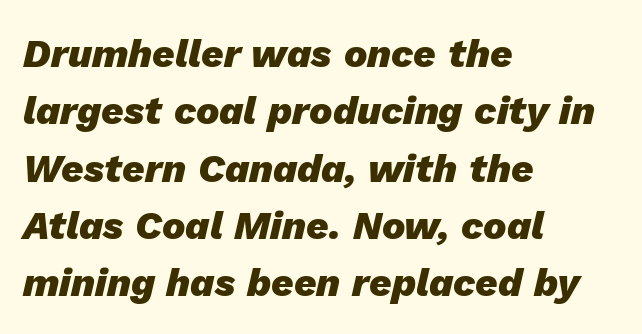
Observe the lean: these are italic letterforms. The string is rendered with underlining switched off. Each letter keeps its own natural width here, so spacing adapts to shape. The line texture is even and compact thanks to regular tracking. In CSS terms this would be text-align: left.
